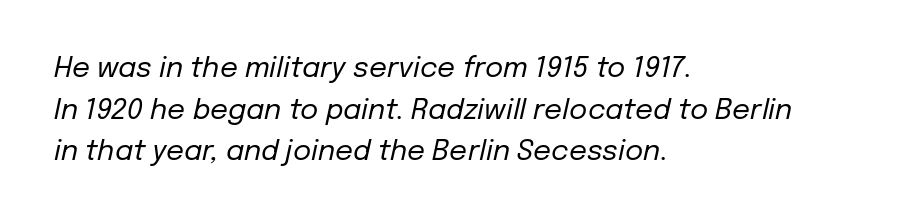
{"italic": "yes", "lean": "right", "slant_degrees": 12, "bold": "no", "weight": "regular", "width": "normal", "stroke_contrast": "low", "x_height": "medium", "monospaced": "no", "underline": "no", "align": "left", "line_spacing": "normal", "line_spacing_ratio": 1.49, "letter_spacing": "normal", "letter_spacing_em": 0.0, "glyph_px": 28}
